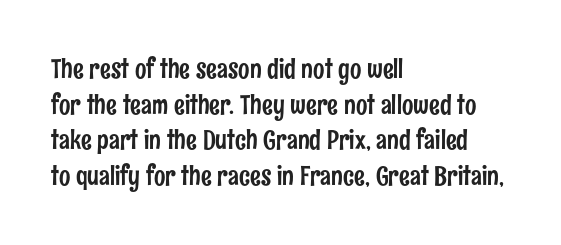
Q: Is the text italic (slanted)? A: No, it is upright.
Q: Is the text underlined? A: No.
Q: How is the paragraph aligned? A: Left-aligned.
Q: Is the spacing between letters normal or unusually wide? A: Normal.
Q: Is the spacing between lines tight, normal or loose? A: Normal.
